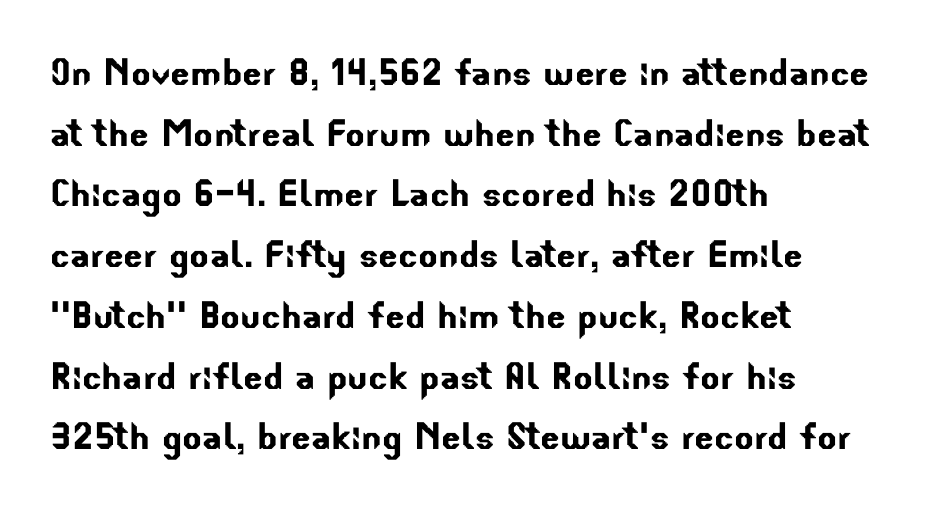
The image shows 46 px sans-serif type; set left-aligned, normal line spacing (1.32x), normal letter spacing, not underlined; low stroke contrast and a small x-height.
